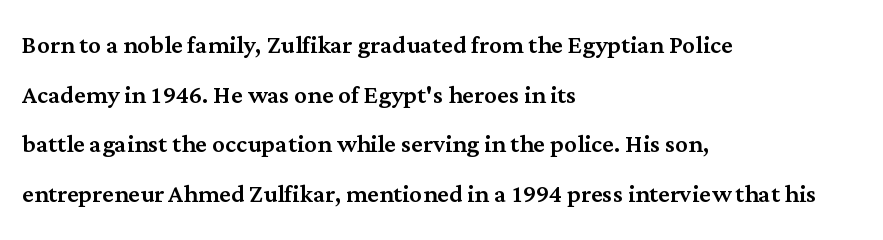
{"serif": "yes", "italic": "no", "width": "normal", "stroke_contrast": "medium", "x_height": "medium", "monospaced": "no", "underline": "no", "align": "left", "line_spacing": "normal", "line_spacing_ratio": 1.55, "letter_spacing": "normal", "letter_spacing_em": 0.0, "glyph_px": 32}
